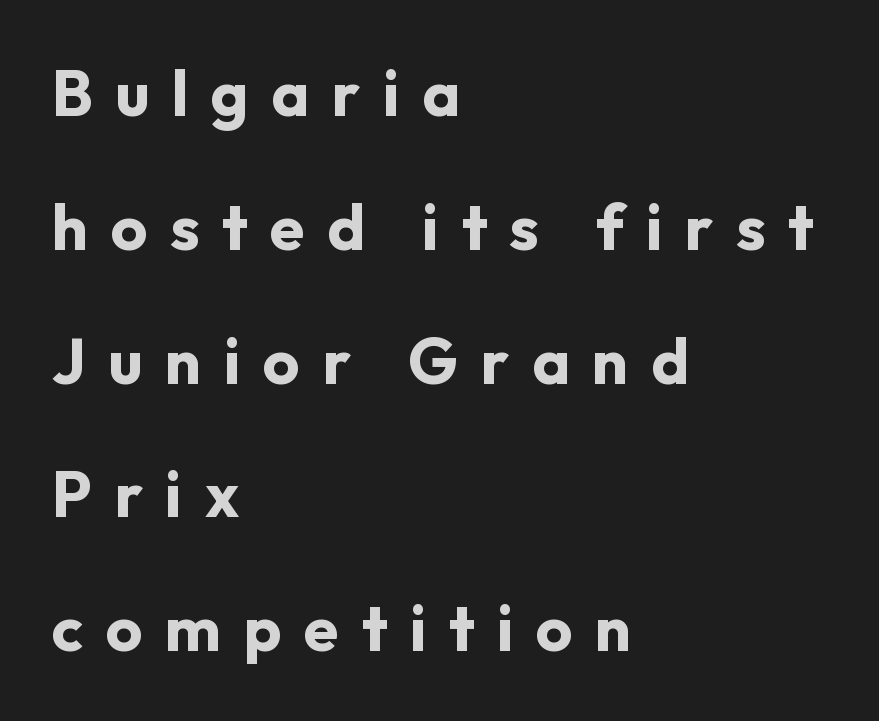
Q: Is the text bold? A: Yes.
Q: Is the text italic (slanted)? A: No, it is upright.
Q: Is the typeface a serif or a sans-serif typeface? A: Sans-serif.
Q: Is the text underlined? A: No.
Q: How is the paragraph aligned? A: Left-aligned.
Q: Is the spacing between letters normal or unusually wide? A: Unusually wide.
Q: Is the spacing between lines tight, normal or loose? A: Loose.
Q: Width (condensed, normal, or wide)? A: Normal.
Q: Stroke contrast? A: Low.
Q: x-height? A: Medium.
Q: Monospaced? A: No.
